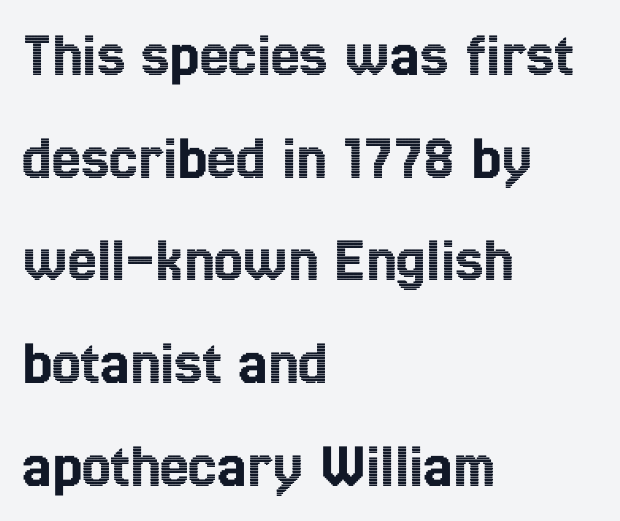
The image shows 65 px condensed type, upright; set left-aligned, normal line spacing (1.58x), normal letter spacing, not underlined; a medium x-height.
